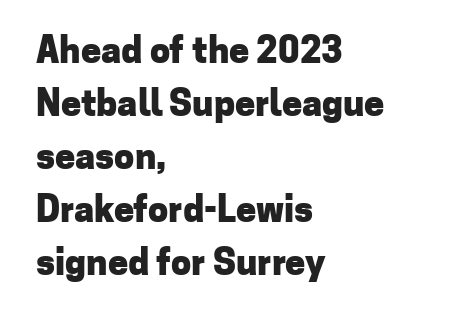
The image shows 36 px heavy sans-serif type, upright; set left-aligned, normal line spacing (1.47x), normal letter spacing, not underlined; low stroke contrast and a medium x-height.
